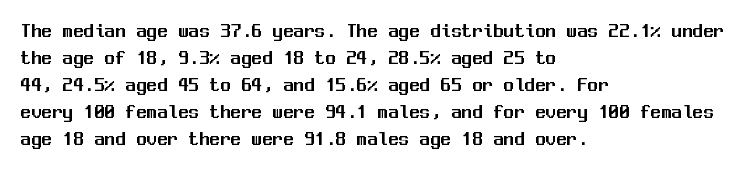
The image shows 21 px text type, upright; set left-aligned, normal line spacing (1.28x), normal letter spacing, not underlined.
